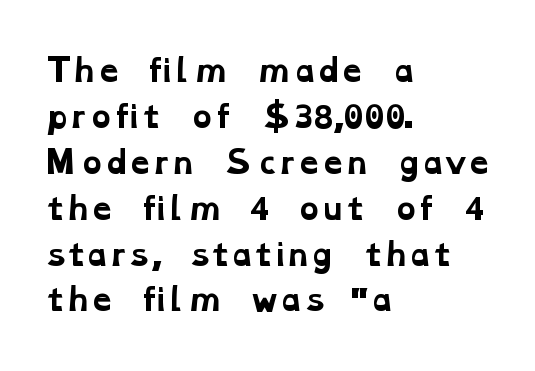
{"serif": "yes", "bold": "yes", "weight": "bold", "width": "wide", "stroke_contrast": "low", "x_height": "medium", "monospaced": "no", "underline": "no", "align": "left", "line_spacing": "normal", "line_spacing_ratio": 1.53, "letter_spacing": "normal", "letter_spacing_em": 0.0, "glyph_px": 30}
